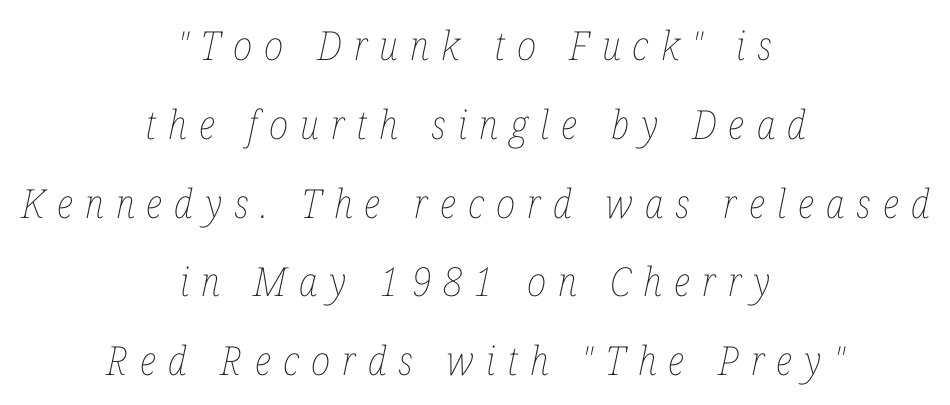
The foot of each line stays bare and open. Glyph-to-glyph distance is far greater than everyday printed text. The face used here is proportionally spaced, like ordinary book or web type. Nothing heavy about these letters — not bold at all. There's an unmistakable incline to the writing here. A typesetter would call this leading open, well beyond the default.
